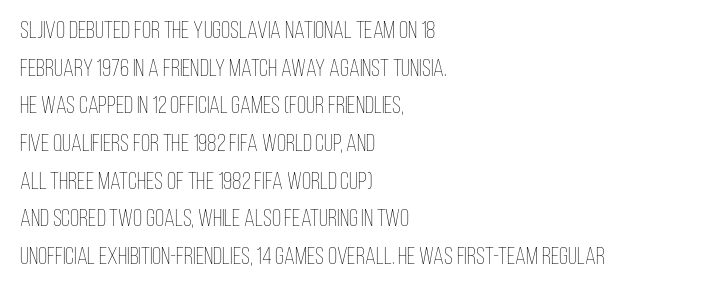
The setting favours the left margin, as ordinary paragraphs usually do. The face looks like a standard text weight, possibly lighter. Each row of text sits above clean, open space. Posture: straight, roman, zero tilt.
